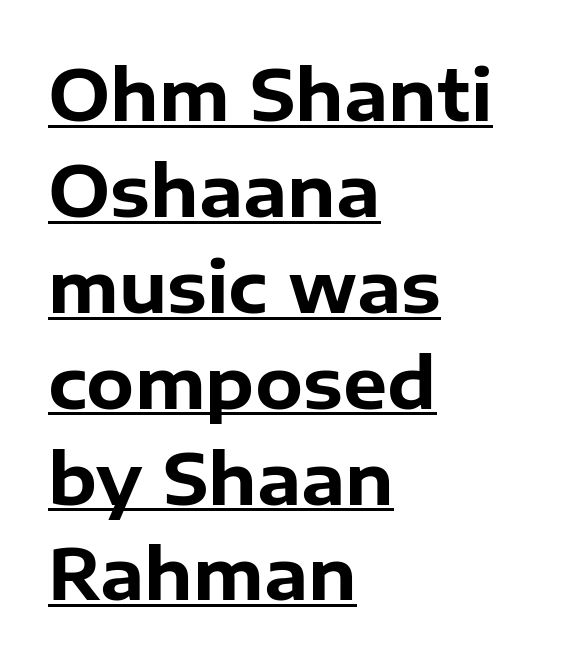
Q: Is the text bold? A: Yes.
Q: Is the text italic (slanted)? A: No, it is upright.
Q: Is the typeface a serif or a sans-serif typeface? A: Sans-serif.
Q: Is the text underlined? A: Yes.
Q: How is the paragraph aligned? A: Left-aligned.
Q: Is the spacing between letters normal or unusually wide? A: Normal.
Q: Is the spacing between lines tight, normal or loose? A: Normal.
Q: Width (condensed, normal, or wide)? A: Normal.
Q: Stroke contrast? A: Low.
Q: x-height? A: Medium.
Q: Monospaced? A: No.
